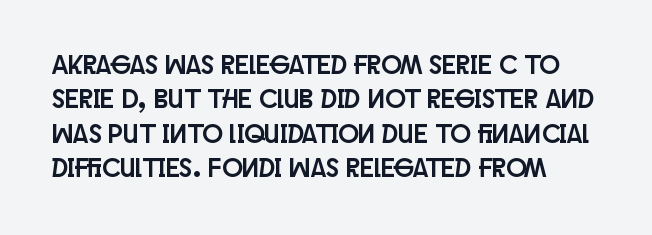
{"italic": "no", "underline": "no", "line_spacing": "normal", "line_spacing_ratio": 1.27, "letter_spacing": "normal", "letter_spacing_em": 0.0, "glyph_px": 27}
